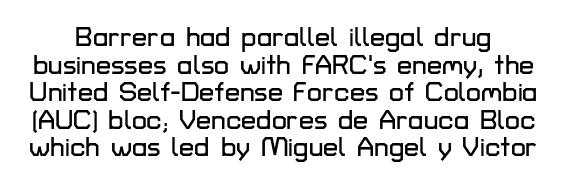
The image shows 27 px text type, upright; set tight line spacing (1.02x), normal letter spacing, not underlined.
